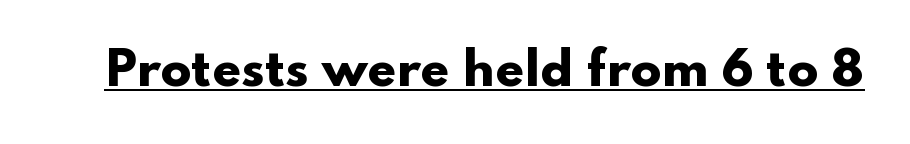
A baseline rule has been typeset under these characters. Each letter keeps its own natural width here, so spacing adapts to shape. The designer went with a sans here, leaving each stem footless. The letterforms sit shoulder to shoulder at normal distance. Rendered with straight, roman letterforms.
